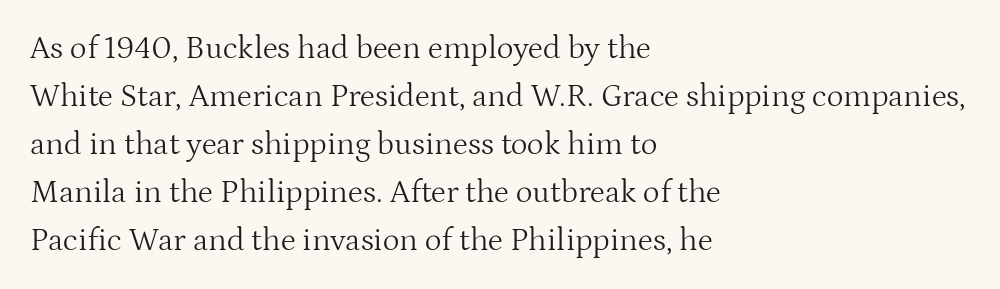
The image shows 32 px light serif type, upright; set left-aligned, normal line spacing (1.5x), normal letter spacing, not underlined; medium stroke contrast and a medium x-height.
